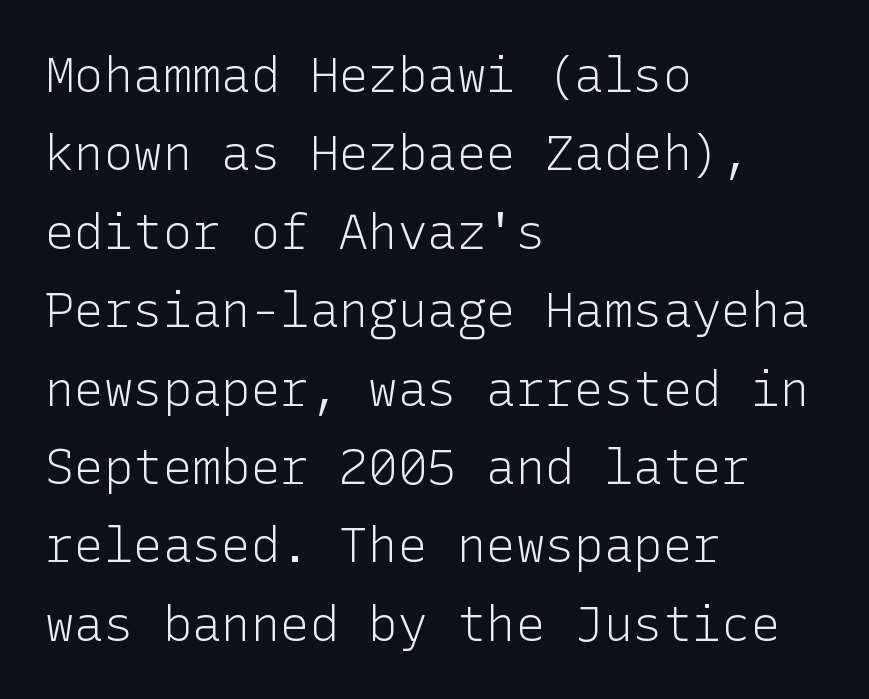
Q: Is the text bold? A: No.
Q: Is the text italic (slanted)? A: No, it is upright.
Q: Is the typeface a serif or a sans-serif typeface? A: Sans-serif.
Q: Is the text underlined? A: No.
Q: How is the paragraph aligned? A: Left-aligned.
Q: Is the spacing between letters normal or unusually wide? A: Normal.
Q: Is the spacing between lines tight, normal or loose? A: Normal.
Q: Width (condensed, normal, or wide)? A: Normal.
Q: Stroke contrast? A: Low.
Q: x-height? A: Medium.
